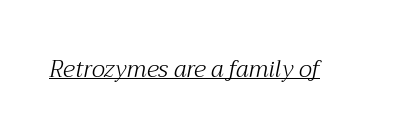
Looking at the ascenders, they clearly lean. A typesetter would call this zero additional tracking. Caption: lettering with a line underneath. The font is comparable to plain body text, perhaps lighter.
